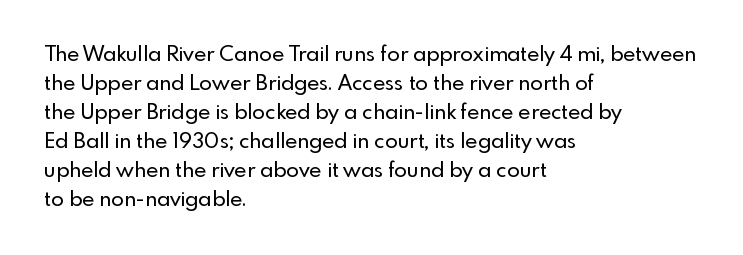
{"italic": "no", "underline": "no", "align": "left", "line_spacing": "normal", "line_spacing_ratio": 1.38, "letter_spacing": "normal", "letter_spacing_em": 0.0, "glyph_px": 21}
